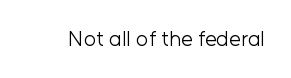
{"italic": "no", "bold": "no", "underline": "no", "letter_spacing": "normal", "letter_spacing_em": 0.0, "glyph_px": 21}
